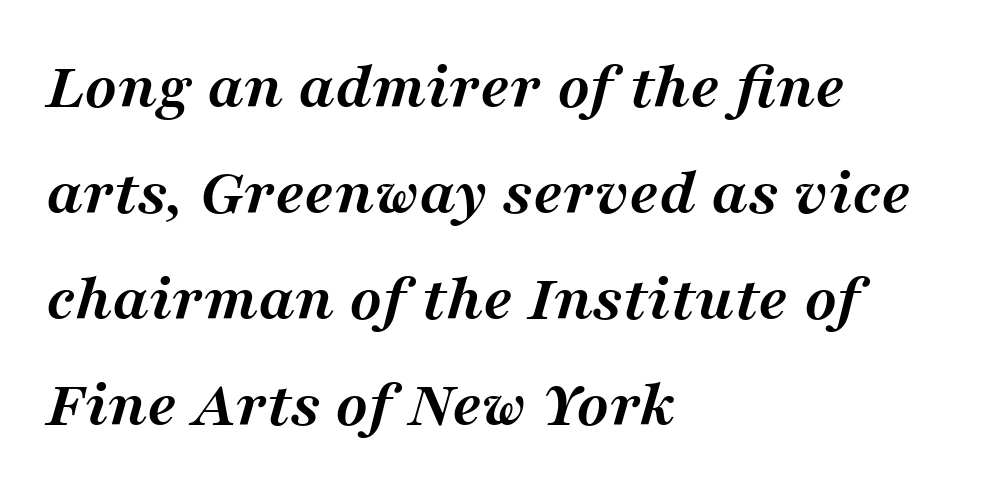
The image shows 68 px semibold serif type, italic (leaning right); set left-aligned, normal line spacing (1.56x), normal letter spacing, not underlined; medium stroke contrast and a medium x-height.
